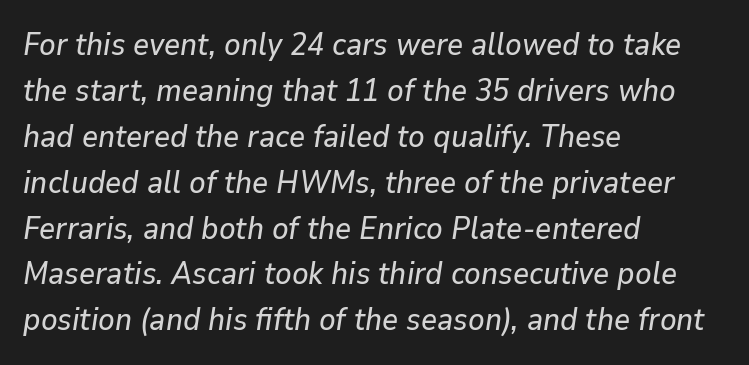
{"italic": "yes", "lean": "right", "slant_degrees": 9, "width": "normal", "stroke_contrast": "low", "x_height": "medium", "monospaced": "no", "underline": "no", "align": "left", "line_spacing": "normal", "line_spacing_ratio": 1.48, "letter_spacing": "normal", "letter_spacing_em": 0.0, "glyph_px": 31}
